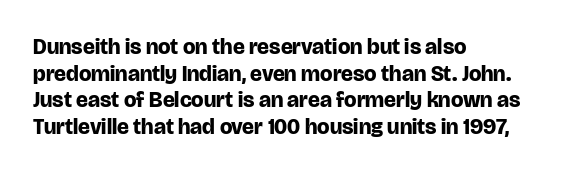
{"italic": "no", "bold": "yes", "underline": "no", "align": "left", "line_spacing_ratio": 1.21, "letter_spacing": "normal", "letter_spacing_em": 0.0, "glyph_px": 22}
